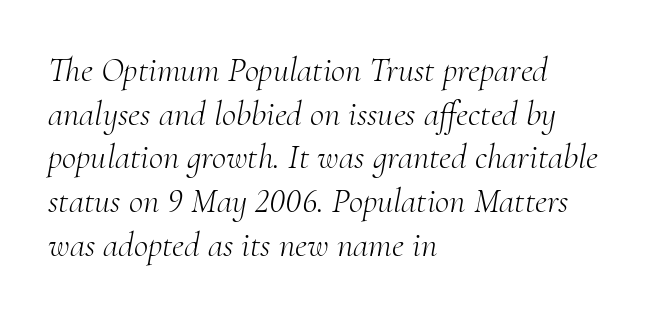
Leading matches the norm, producing a regular column. This is not heavy type; no bold has been used. Unmarked baselines from the first word to the last. The passage shown has conventional tracking throughout. Compared with a centered layout, this one pins lines to the left instead.
